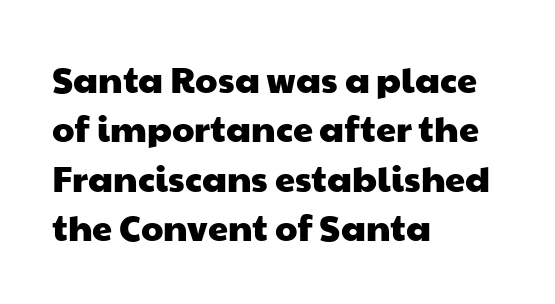
Q: Is the typeface a serif or a sans-serif typeface? A: Sans-serif.
Q: Is the text underlined? A: No.
Q: How is the paragraph aligned? A: Left-aligned.
Q: Is the spacing between letters normal or unusually wide? A: Normal.
Q: Is the spacing between lines tight, normal or loose? A: Normal.
Q: Width (condensed, normal, or wide)? A: Wide.
Q: Stroke contrast? A: Low.
Q: x-height? A: Medium.
Q: Monospaced? A: No.
